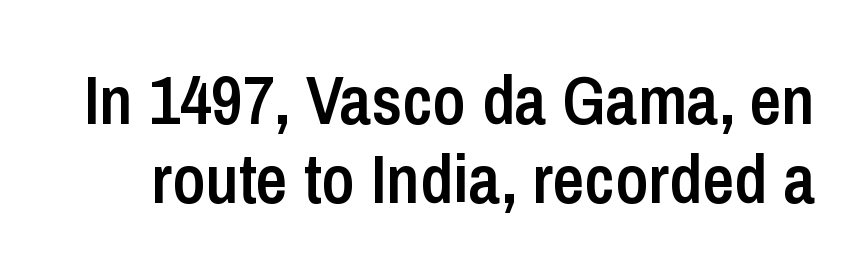
{"serif": "no", "italic": "no", "bold": "semi", "weight": "semibold", "width": "condensed", "stroke_contrast": "low", "x_height": "medium", "monospaced": "no", "underline": "no", "line_spacing": "tight", "line_spacing_ratio": 1.14, "letter_spacing": "normal", "letter_spacing_em": 0.0, "glyph_px": 69}
